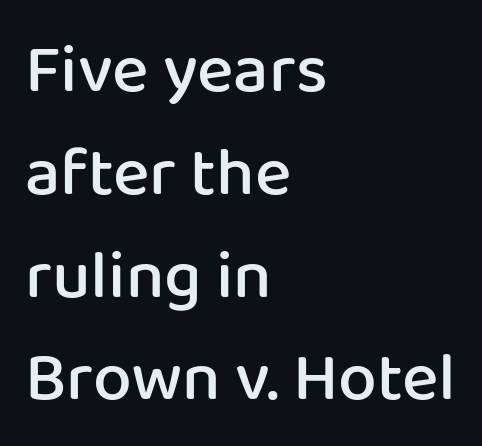
{"serif": "no", "italic": "no", "bold": "semi", "weight": "semibold", "width": "normal", "stroke_contrast": "low", "x_height": "medium", "monospaced": "no", "underline": "no", "align": "left", "line_spacing": "normal", "line_spacing_ratio": 1.49, "letter_spacing": "normal", "letter_spacing_em": 0.0, "glyph_px": 69}
